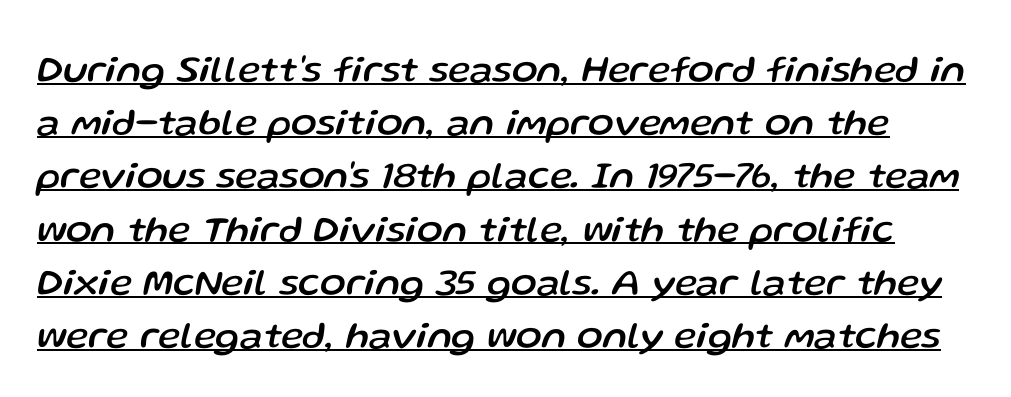
Underlined type. Italic: yes, the glyphs are oblique. Standard letterfit; no display-style spreading of the glyphs. Think of a printed novel: that variable character pitch is what you see here. Is there much room between lines? A standard amount, neither cramped nor airy.
